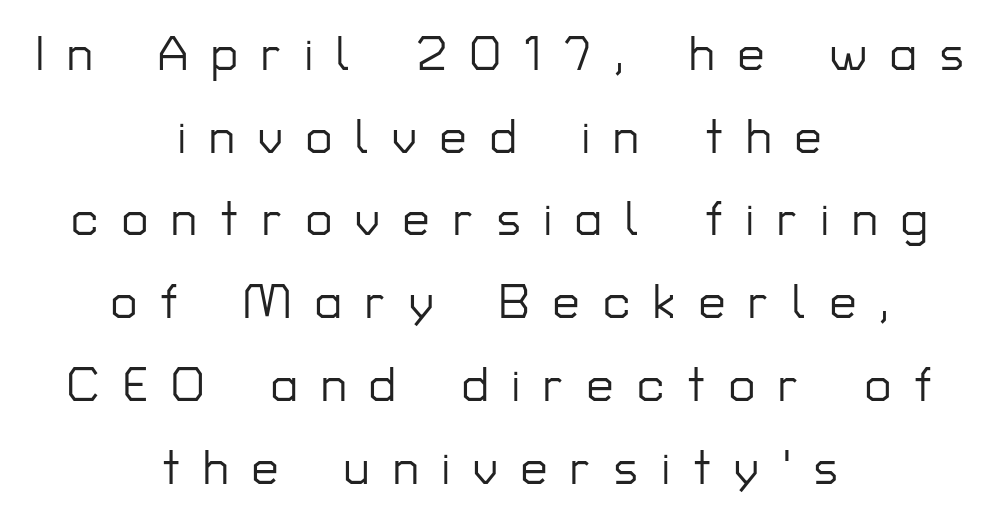
Beneath every word, the page is bare. Is the letter spacing exaggerated? Yes — the characters are pushed far apart. The font family rendered here belongs to the sans-serif group. Characters remain perfectly vertical along every line. Line starts and ends both wander, symmetrically.
